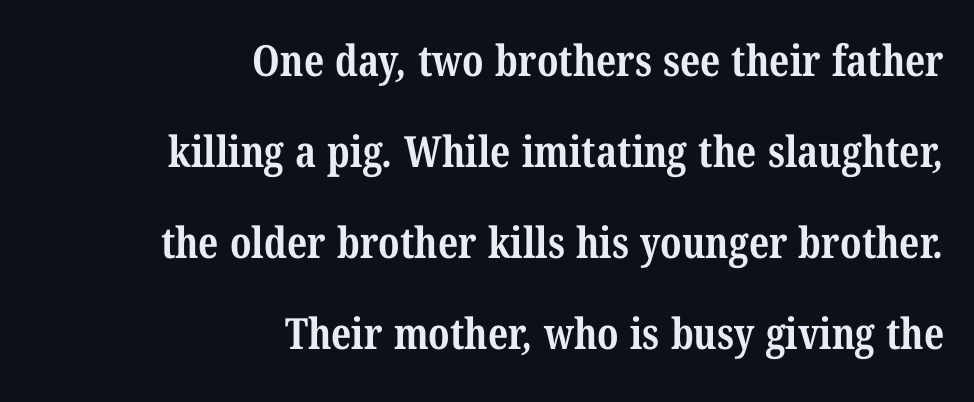
Decoration check: the copy has no underline. Think of a printed novel: that variable character pitch is what you see here. Spacing between characters is what you'd get straight out of the box. Where is the straight margin? On the right.
